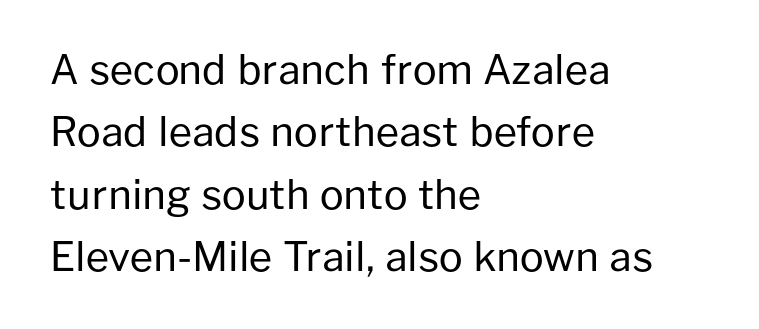
The letters advance in unequal steps, a hallmark of proportional type. A light-to-regular cut is what we see here. Alignment: flush left. Successive baselines arrive at the customary interval. The words here are not underlined. Every character sits straight up, as roman type does.
